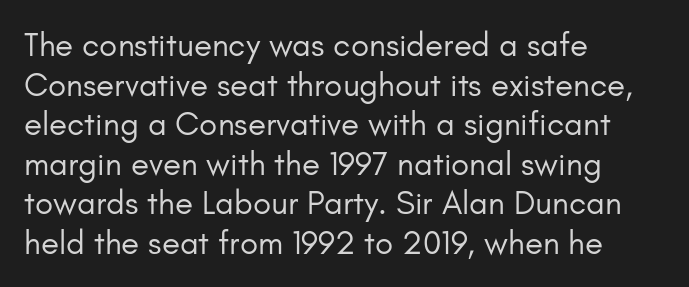
Q: Is the text bold? A: No.
Q: Is the text italic (slanted)? A: No, it is upright.
Q: Is the typeface a serif or a sans-serif typeface? A: Sans-serif.
Q: Is the text underlined? A: No.
Q: How is the paragraph aligned? A: Left-aligned.
Q: Is the spacing between letters normal or unusually wide? A: Normal.
Q: Width (condensed, normal, or wide)? A: Normal.
Q: Stroke contrast? A: Low.
Q: x-height? A: Small.
Q: Monospaced? A: No.
